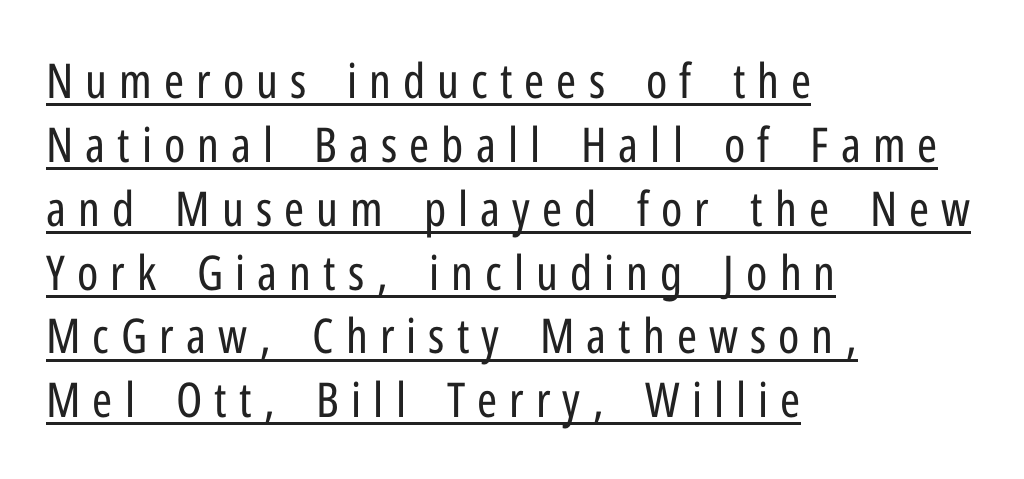
{"serif": "no", "italic": "no", "bold": "no", "weight": "regular", "width": "condensed", "stroke_contrast": "low", "x_height": "medium", "monospaced": "no", "underline": "yes", "align": "left", "line_spacing": "normal", "line_spacing_ratio": 1.33, "letter_spacing": "wide", "letter_spacing_em": 0.25, "glyph_px": 48}
